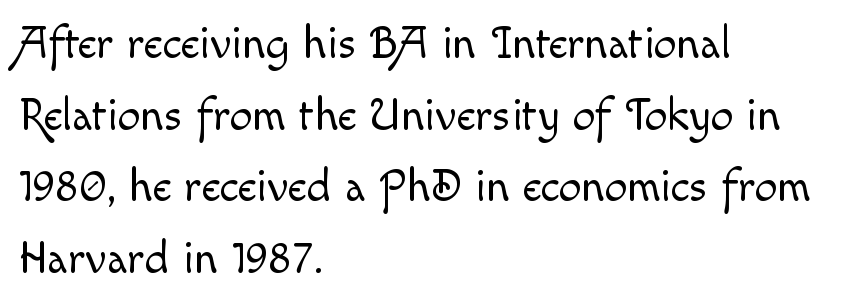
{"italic": "no", "bold": "no", "weight": "light", "width": "normal", "x_height": "small", "monospaced": "no", "underline": "no", "align": "left", "line_spacing": "normal", "line_spacing_ratio": 1.59, "letter_spacing": "normal", "letter_spacing_em": 0.0, "glyph_px": 45}
